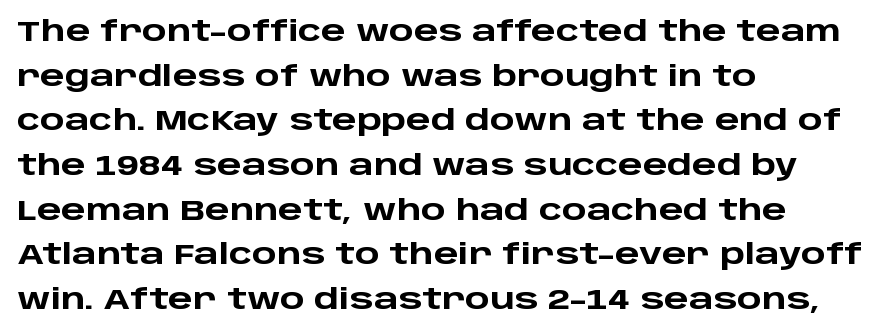
{"serif": "no", "italic": "no", "bold": "yes", "weight": "heavy", "width": "wide", "stroke_contrast": "low", "x_height": "large", "monospaced": "no", "underline": "no", "align": "left", "line_spacing": "normal", "line_spacing_ratio": 1.54, "letter_spacing": "normal", "letter_spacing_em": 0.0, "glyph_px": 29}
